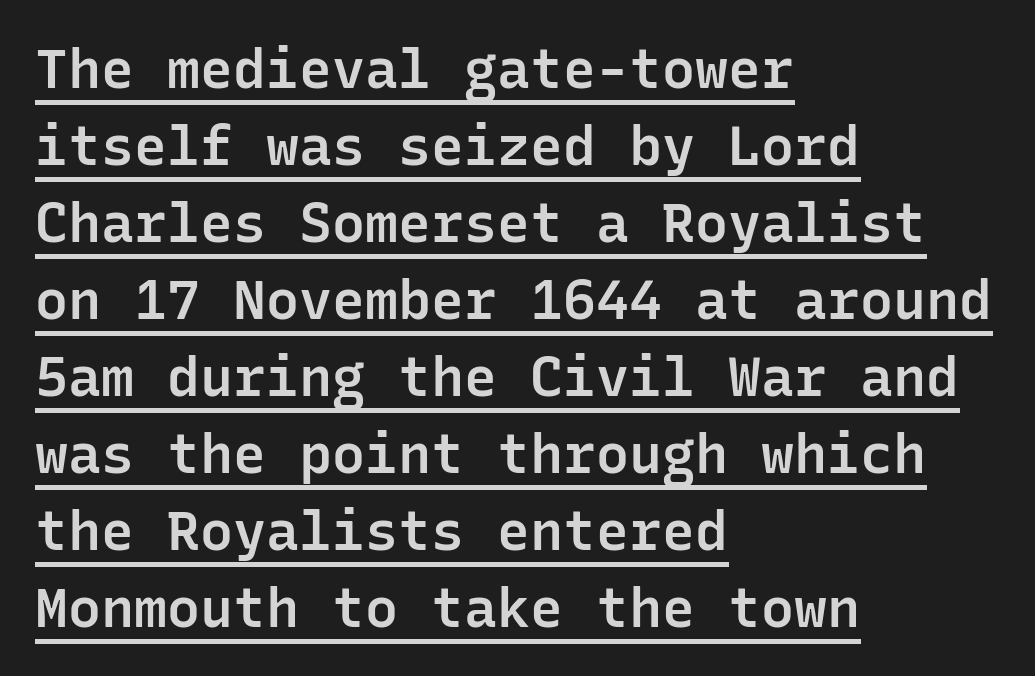
Q: Is the text bold? A: Semi-bold.
Q: Is the text italic (slanted)? A: No, it is upright.
Q: Is the typeface a serif or a sans-serif typeface? A: Sans-serif.
Q: Is the text underlined? A: Yes.
Q: How is the paragraph aligned? A: Left-aligned.
Q: Is the spacing between letters normal or unusually wide? A: Normal.
Q: Is the spacing between lines tight, normal or loose? A: Normal.
Q: Width (condensed, normal, or wide)? A: Normal.
Q: Stroke contrast? A: Low.
Q: x-height? A: Medium.
Q: Monospaced? A: Yes.
